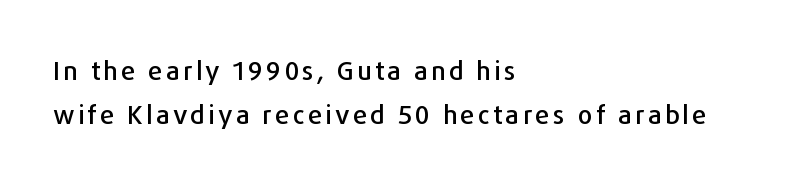
The image shows 26 px text type, upright; set left-aligned, line spacing 1.71x, not underlined.
